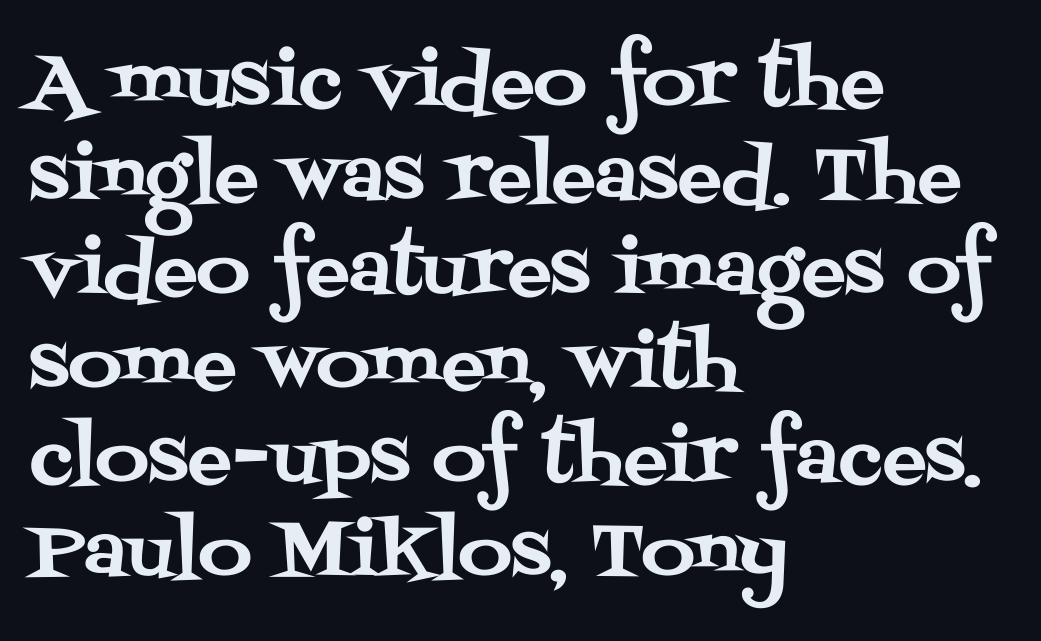
Italic: no, the glyphs are upright roman. Descender tails drop into unmarked territory. Classification — serif. Is this a fixed-width face? No — the glyphs have proportional, varying widths.
